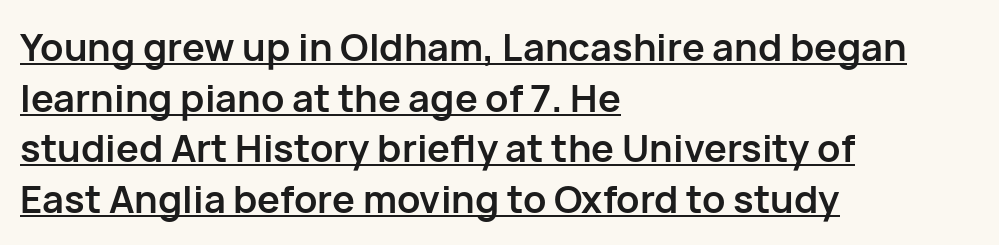
Regarding serifs, this sample does without them. Each new line begins a customary step beneath the previous one. Line starts are locked; line ends wander. The glyphs are accompanied by a horizontal stroke just below them.
